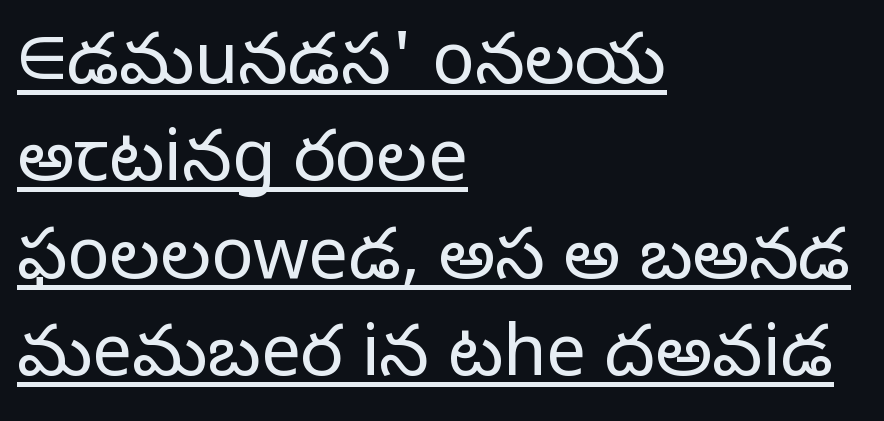
Q: Is the text bold? A: No.
Q: Is the text italic (slanted)? A: No, it is upright.
Q: Is the typeface a serif or a sans-serif typeface? A: Sans-serif.
Q: Is the text underlined? A: Yes.
Q: How is the paragraph aligned? A: Left-aligned.
Q: Is the spacing between letters normal or unusually wide? A: Normal.
Q: Is the spacing between lines tight, normal or loose? A: Normal.
Q: Width (condensed, normal, or wide)? A: Normal.
Q: Stroke contrast? A: Low.
Q: x-height? A: Medium.
Q: Monospaced? A: No.
